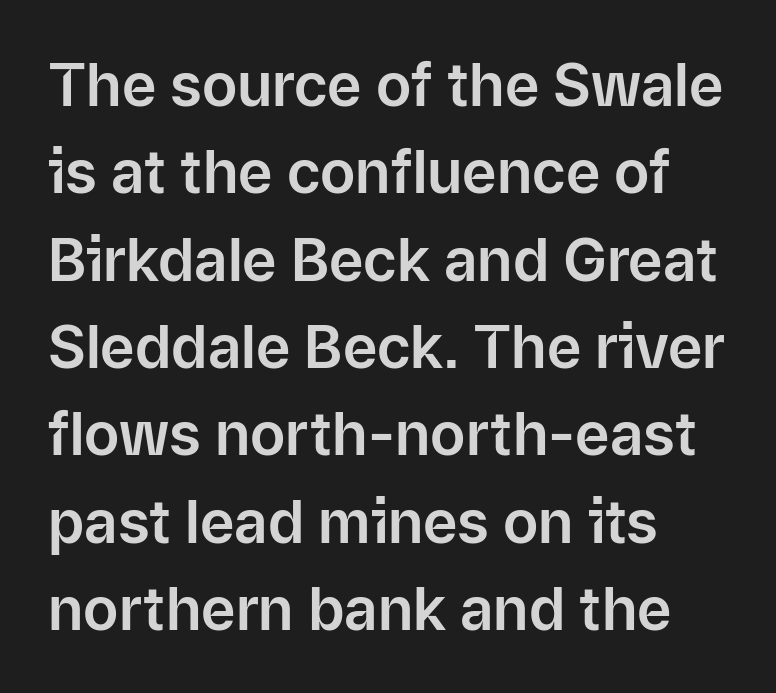
{"serif": "no", "italic": "no", "width": "normal", "stroke_contrast": "low", "x_height": "medium", "monospaced": "no", "underline": "no", "align": "left", "line_spacing": "normal", "line_spacing_ratio": 1.48, "letter_spacing": "normal", "letter_spacing_em": 0.0, "glyph_px": 59}
